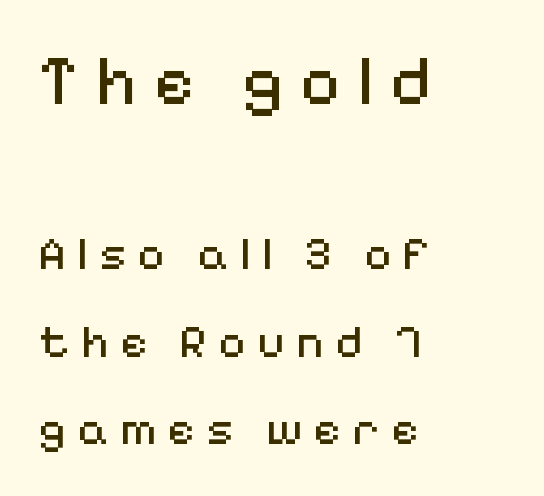
Which chunk is bigger? The first one — the top block dwarfs the bottom. Quick note: underline off. Tall strokes in this sample are plumb rather than angled. Compared with a typical body face, this is equally light or lighter still. The lines in this sample share a left origin and differ only in where they stop.
